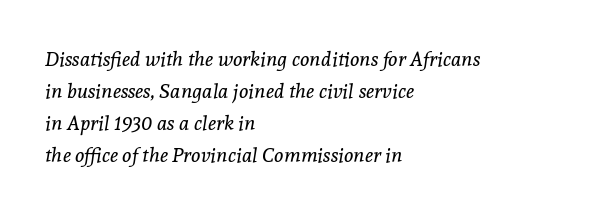
{"italic": "yes", "lean": "right", "slant_degrees": 8, "bold": "no", "underline": "no", "align": "left", "line_spacing": "normal", "line_spacing_ratio": 1.6, "letter_spacing": "normal", "letter_spacing_em": 0.0, "glyph_px": 20}
